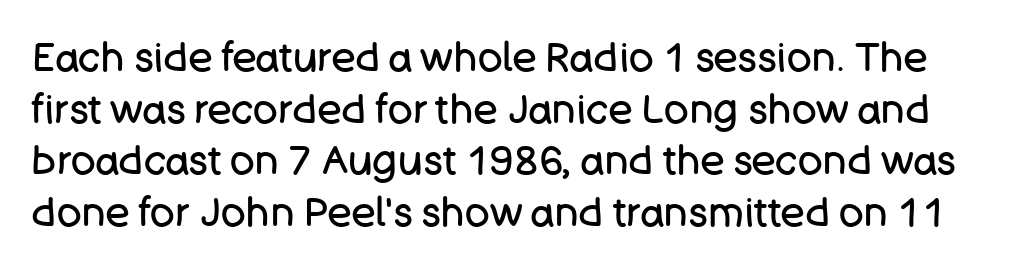
{"serif": "no", "italic": "no", "bold": "no", "weight": "regular", "width": "normal", "stroke_contrast": "low", "x_height": "large", "monospaced": "no", "underline": "no", "line_spacing": "normal", "line_spacing_ratio": 1.26, "letter_spacing": "normal", "letter_spacing_em": 0.0, "glyph_px": 41}
